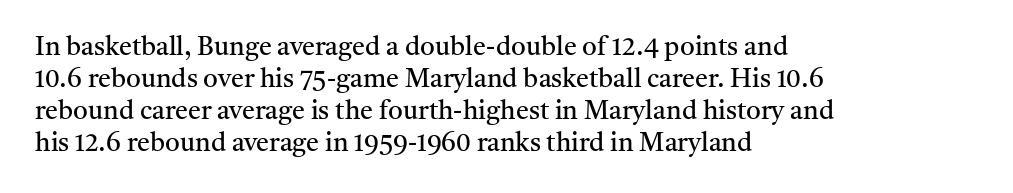
The passage shown is not underscored anywhere. Words appear dense and cohesive because spacing is normal. Alignment: flush left. Unlike italic type, these characters show no tilt at all.
